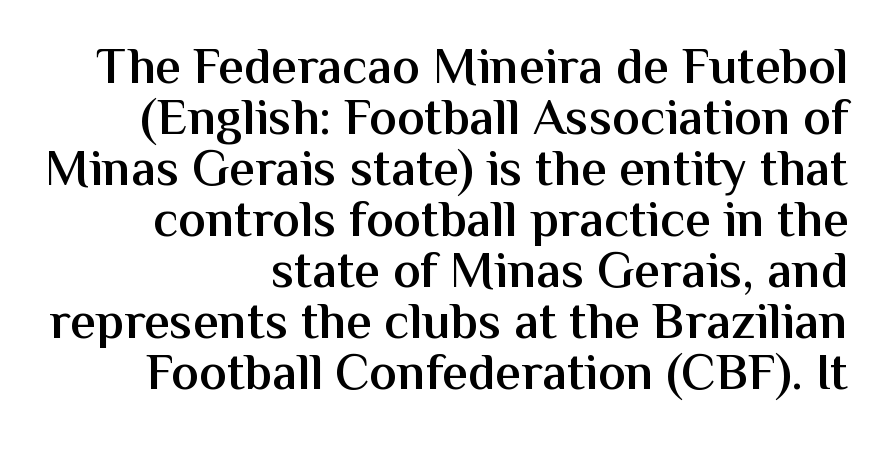
What's the leading like? Squeezed, with rows nearly overlapping. These lines are set flush right with a ragged left edge. Rendered with straight, roman letterforms. Caption: semibold face, moderately heavy strokes. The rendering keeps characters at their native spacing.
